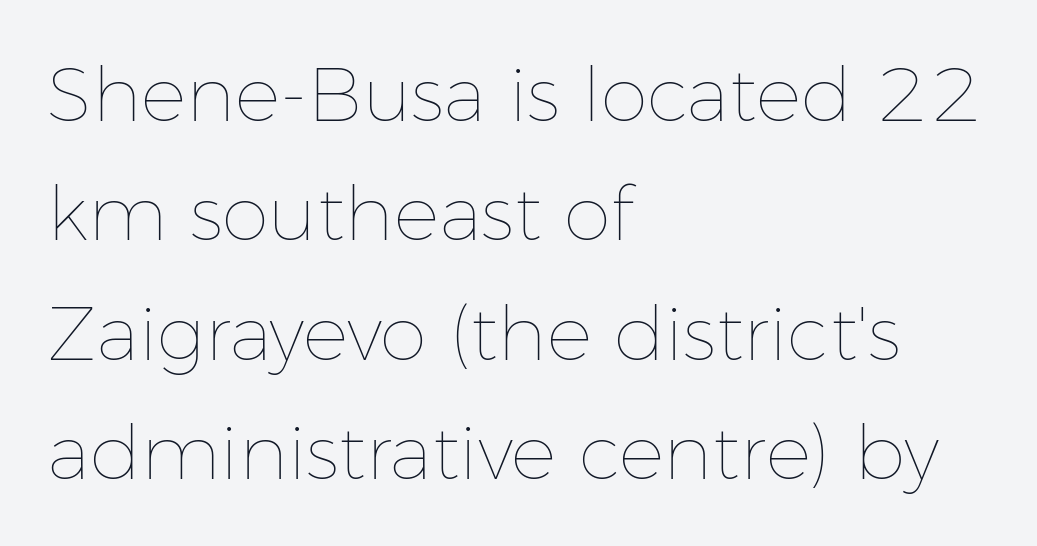
When letters stand straight like this, we call the style roman or upright. Do the characters align in a grid? No, the font is proportional. Vertical spacing — default. Caption: face not bold, strokes unweighted.
